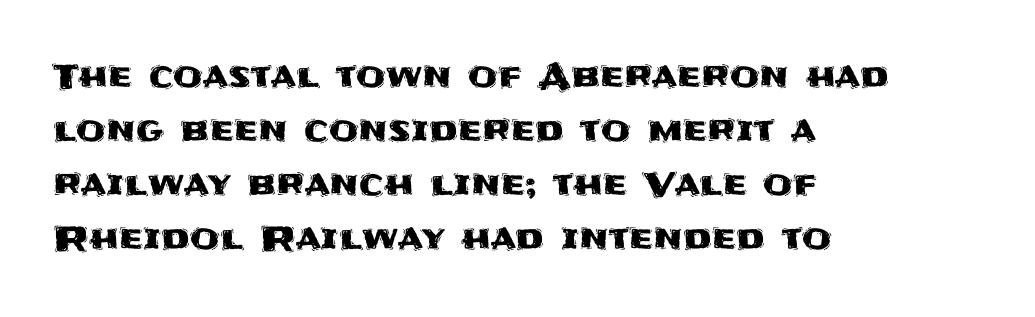
Every row of glyphs begins at an identical x-position on the left. This sample uses plain, unmodified letter spacing. Think of a printed novel: that variable character pitch is what you see here. One glance says typical: line gaps are just what's usual.
